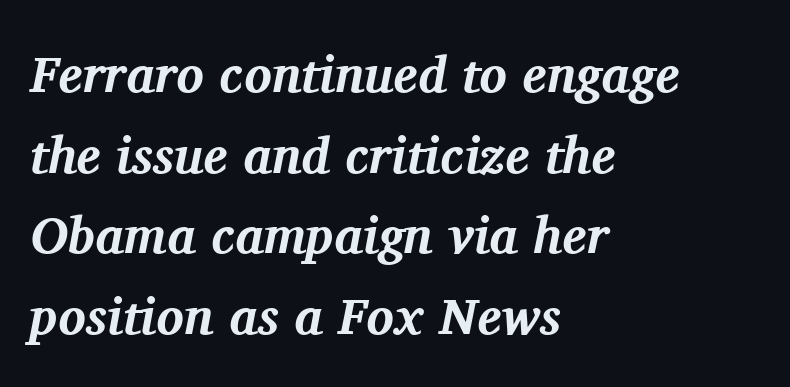
{"serif": "yes", "italic": "yes", "lean": "right", "slant_degrees": 11, "bold": "yes", "weight": "bold", "width": "normal", "stroke_contrast": "medium", "x_height": "medium", "monospaced": "no", "underline": "no", "align": "left", "line_spacing": "normal", "line_spacing_ratio": 1.58, "letter_spacing": "normal", "letter_spacing_em": 0.0, "glyph_px": 51}
